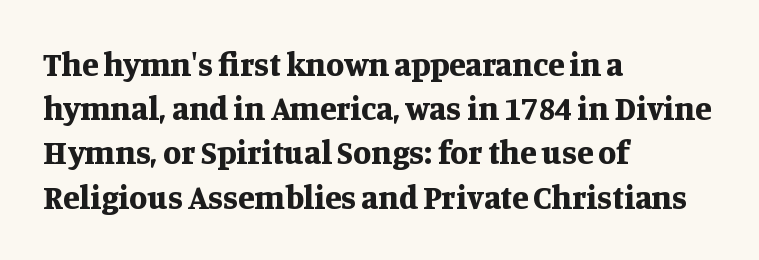
Q: Is the text bold? A: Yes.
Q: Is the text italic (slanted)? A: No, it is upright.
Q: Is the typeface a serif or a sans-serif typeface? A: Serif.
Q: Is the text underlined? A: No.
Q: How is the paragraph aligned? A: Left-aligned.
Q: Is the spacing between letters normal or unusually wide? A: Normal.
Q: Is the spacing between lines tight, normal or loose? A: Normal.
Q: Width (condensed, normal, or wide)? A: Normal.
Q: Stroke contrast? A: Medium.
Q: x-height? A: Large.
Q: Monospaced? A: No.
